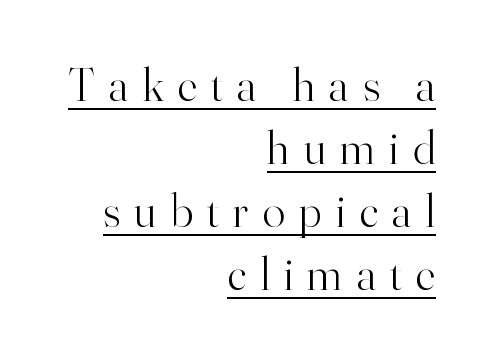
The image shows 47 px light serif type, upright; set right-aligned, normal line spacing (1.34x), unusually wide letter spacing (+0.3 em), underlined; high stroke contrast and a small x-height.
